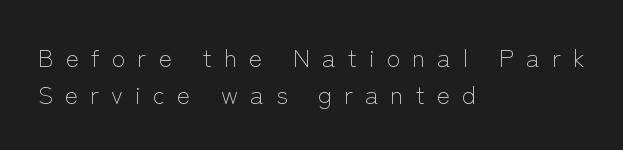
{"italic": "no", "bold": "no", "underline": "no", "align": "left", "line_spacing": "normal", "line_spacing_ratio": 1.47, "letter_spacing": "wide", "letter_spacing_em": 0.48, "glyph_px": 25}
